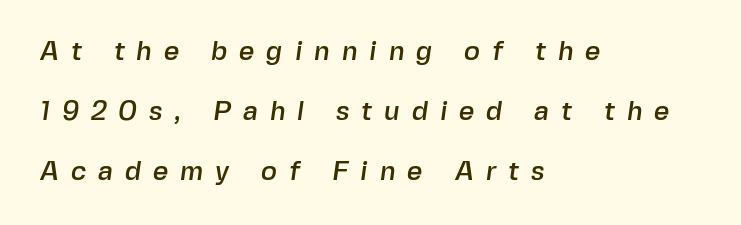
The image shows 27 px text type; set left-aligned, loose line spacing (2.22x), unusually wide letter spacing (+0.44 em), not underlined.
